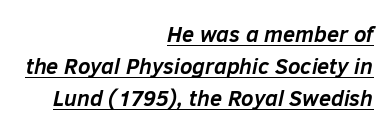
{"italic": "yes", "lean": "right", "slant_degrees": 12, "bold": "yes", "underline": "yes", "align": "right", "line_spacing": "normal", "line_spacing_ratio": 1.45, "letter_spacing": "normal", "letter_spacing_em": 0.0, "glyph_px": 22}
